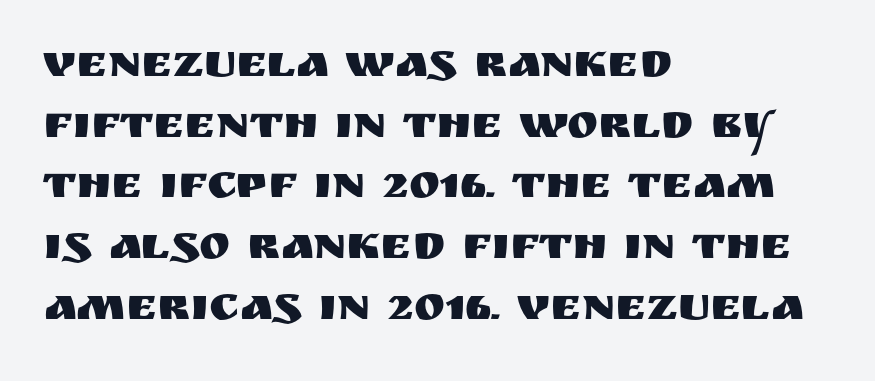
Line beginnings align vertically; line endings do not. Just letters on the line, the space beneath them empty. Nope, no serifs anywhere on these letters. Does the lettering tilt? It doesn't — this is upright. The lines sit at an ordinary, default distance from one another.
